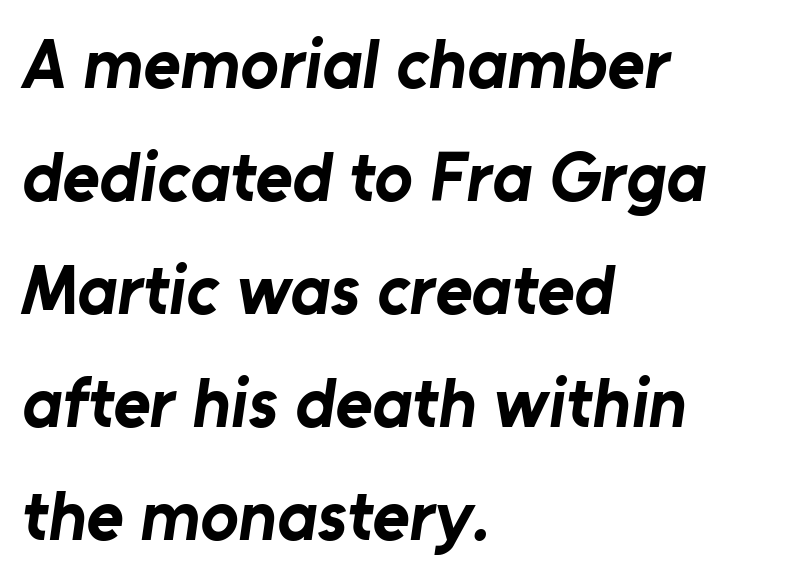
The image shows 71 px bold sans-serif type; set left-aligned, normal line spacing (1.59x), normal letter spacing, not underlined; low stroke contrast and a medium x-height.
